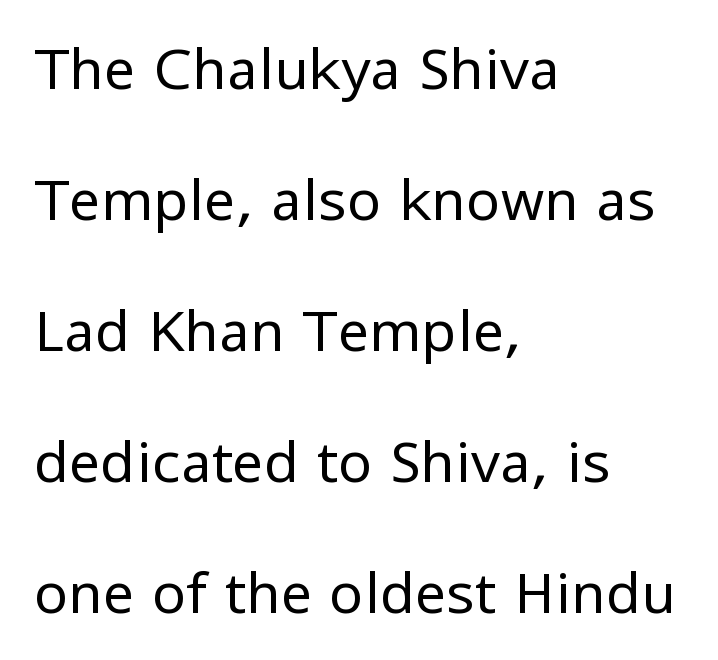
Nobody touched the tracking dial on this one. Every stem runs plumb, perpendicular to the baseline. Check the space under the baseline: it is left empty. Here the designer chose a conventional face with non-uniform glyph widths. The vertical gap from one line to the next is large. To sum up the face: it is a sans, with no serifs.
